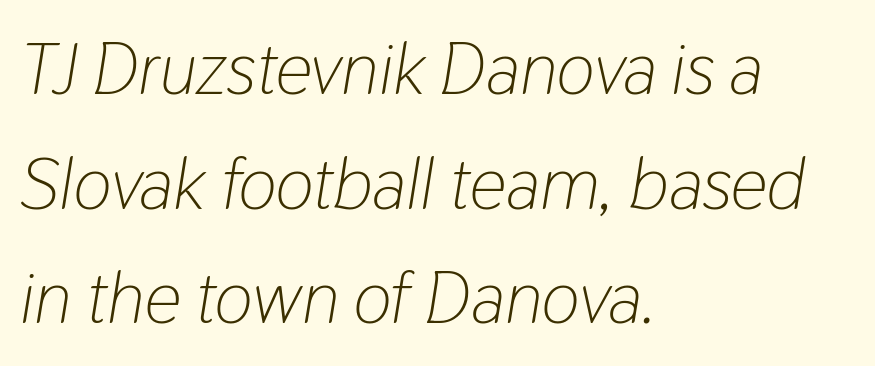
Q: Is the text bold? A: No.
Q: Is the text italic (slanted)? A: Yes, it leans right by about 9 degrees.
Q: Is the text underlined? A: No.
Q: How is the paragraph aligned? A: Left-aligned.
Q: Is the spacing between letters normal or unusually wide? A: Normal.
Q: Is the spacing between lines tight, normal or loose? A: Normal.
Q: Width (condensed, normal, or wide)? A: Condensed.
Q: Stroke contrast? A: Low.
Q: x-height? A: Medium.
Q: Monospaced? A: No.
